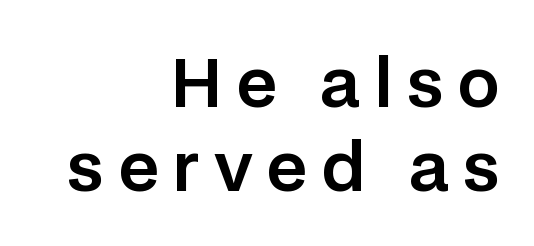
Q: Is the text italic (slanted)? A: No, it is upright.
Q: Is the typeface a serif or a sans-serif typeface? A: Sans-serif.
Q: Is the text underlined? A: No.
Q: How is the paragraph aligned? A: Right-aligned.
Q: Is the spacing between letters normal or unusually wide? A: Unusually wide.
Q: Is the spacing between lines tight, normal or loose? A: Normal.
Q: Width (condensed, normal, or wide)? A: Normal.
Q: Stroke contrast? A: Low.
Q: x-height? A: Large.
Q: Monospaced? A: No.
